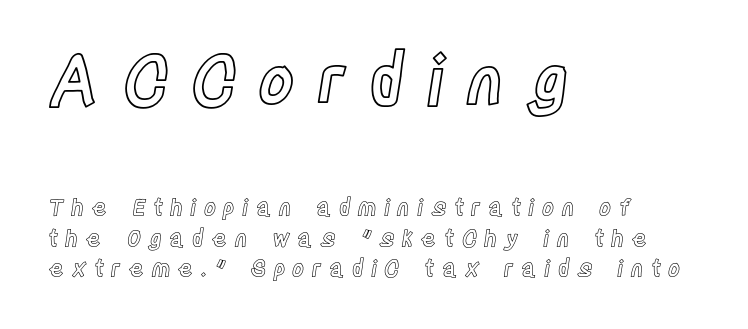
Q: Is the text italic (slanted)? A: Yes.
Q: Is the text underlined? A: No.
Q: How is the paragraph aligned? A: Left-aligned.
Q: Is the spacing between letters normal or unusually wide? A: Unusually wide.
Q: Is the spacing between lines tight, normal or loose? A: Normal.
Q: Which block of text is set in a larger size, the first (top) or the second (bottom)? A: The first (top) one.
Q: Width (condensed, normal, or wide)? A: Condensed.
Q: x-height? A: Large.
Q: Monospaced? A: No.
